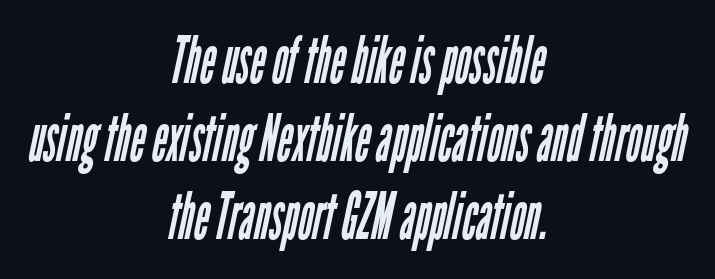
Q: Is the text bold? A: No.
Q: Is the typeface a serif or a sans-serif typeface? A: Sans-serif.
Q: Is the text underlined? A: No.
Q: How is the paragraph aligned? A: Centered.
Q: Is the spacing between letters normal or unusually wide? A: Normal.
Q: Width (condensed, normal, or wide)? A: Condensed.
Q: Stroke contrast? A: Low.
Q: x-height? A: Medium.
Q: Monospaced? A: No.
